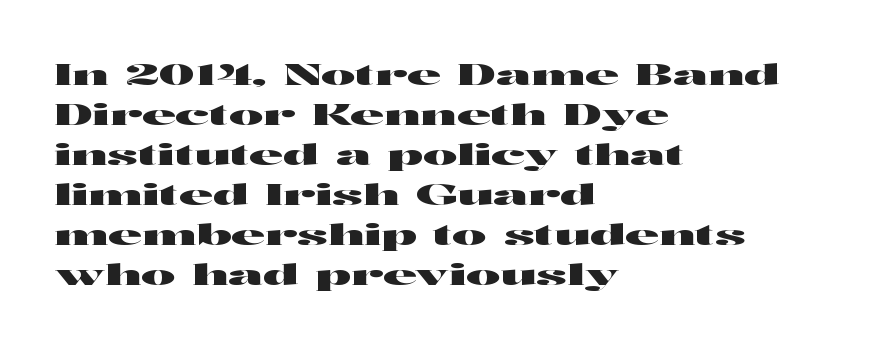
Characters follow at the spacing the type designer built in. Serif or sans? Sans — the stroke terminals are bare. Horizontal alignment here is leftward, the default for most running prose. The block of text has a typical density, with ordinary space between rows.
